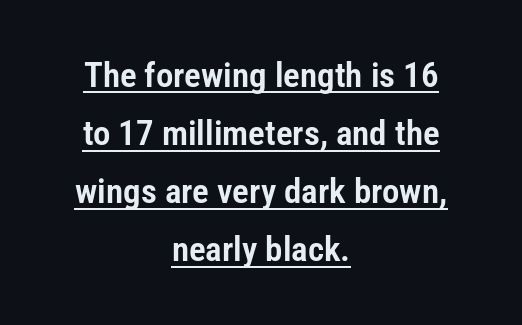
{"serif": "no", "italic": "no", "width": "condensed", "stroke_contrast": "low", "x_height": "medium", "monospaced": "no", "underline": "yes", "align": "center", "line_spacing": "normal", "line_spacing_ratio": 1.66, "letter_spacing": "normal", "letter_spacing_em": 0.0, "glyph_px": 35}
